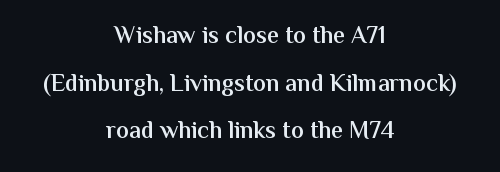
Inter-character spacing is left at the font's built-in metrics. If you drew a line through each stem, it would be perfectly vertical. If you measured baseline to baseline, you'd find a long distance. These lines stack symmetrically, like a column narrowing and widening about its center.
